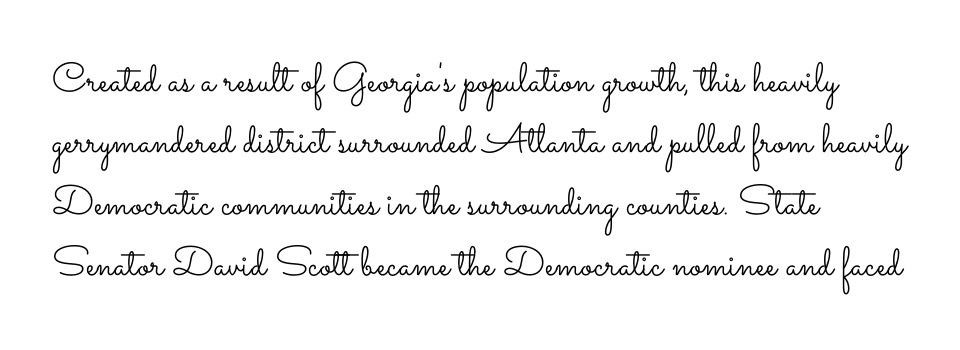
No letter is thick-stroked: the sample isn't bold. The specimen omits any rule beneath the text block's lines. The line-height multiplier appears to be the usual default. Think of a printed novel: that variable character pitch is what you see here. Visually the block forms a straight wall on the left and a jagged coastline on the right.
